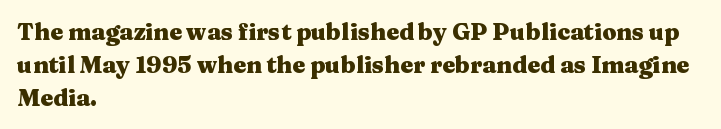
The gaps between neighbouring characters are ordinary and unremarkable. A dark, heavy texture on the line: the type is bold. Leftover space on each line is placed entirely after the last word. Reading down the column, the eye jumps a familiar distance to each next line. This is the regular roman posture of the typeface.
